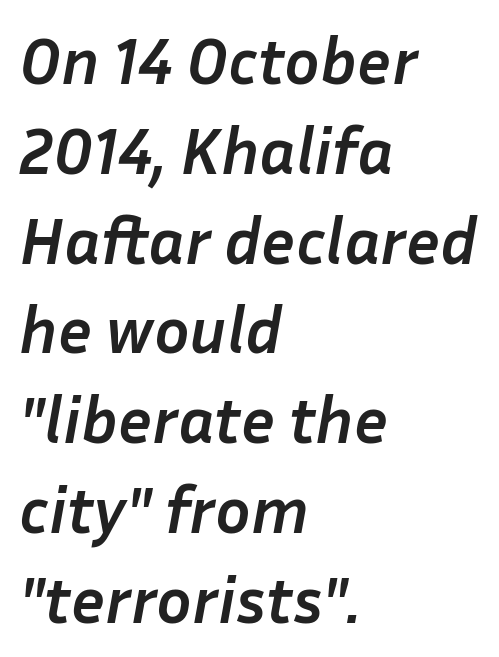
The image shows 66 px semibold type, italic (leaning right); set left-aligned, normal line spacing (1.36x), normal letter spacing, not underlined; low stroke contrast and a medium x-height.
